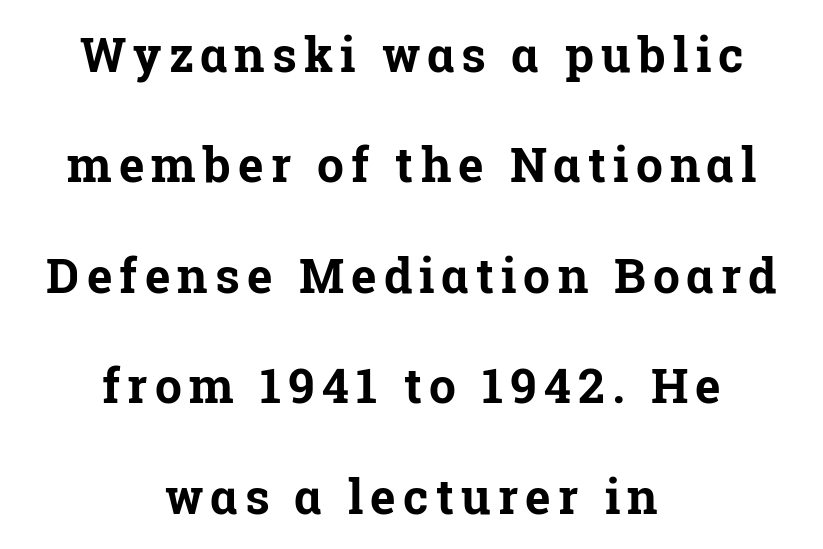
Q: Is the text bold? A: Yes.
Q: Is the text italic (slanted)? A: No, it is upright.
Q: Is the typeface a serif or a sans-serif typeface? A: Serif.
Q: Is the text underlined? A: No.
Q: How is the paragraph aligned? A: Centered.
Q: Is the spacing between lines tight, normal or loose? A: Loose.
Q: Width (condensed, normal, or wide)? A: Normal.
Q: Stroke contrast? A: Low.
Q: x-height? A: Medium.
Q: Monospaced? A: No.
